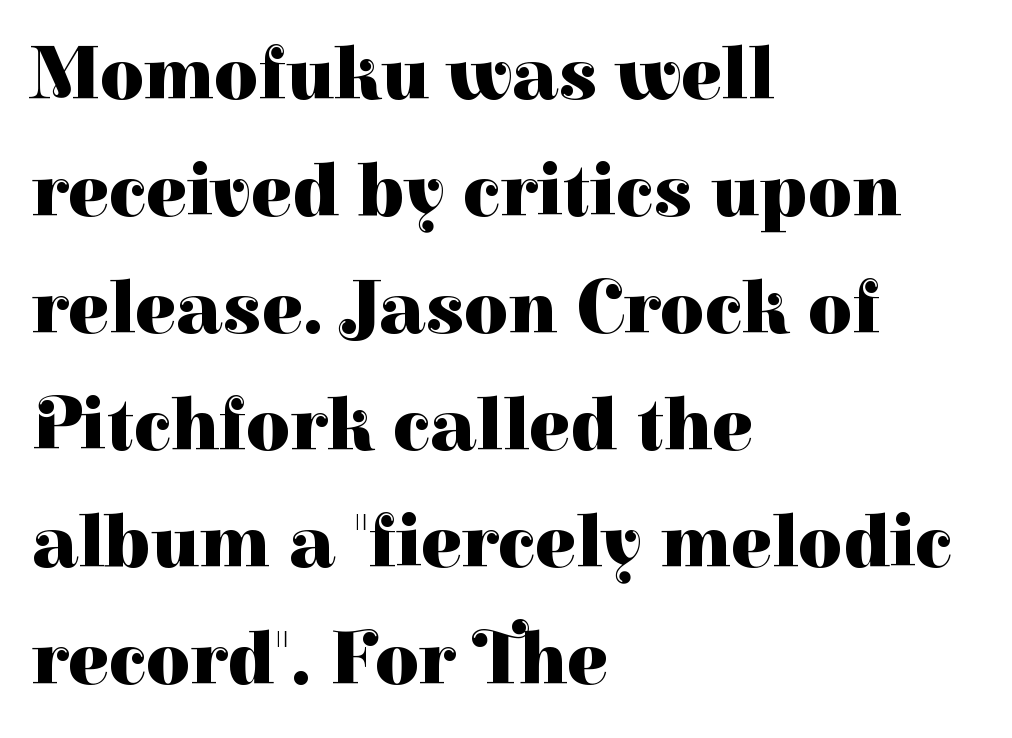
{"serif": "yes", "italic": "no", "bold": "yes", "weight": "heavy", "width": "normal", "stroke_contrast": "high", "x_height": "medium", "monospaced": "no", "underline": "no", "align": "left", "line_spacing": "normal", "line_spacing_ratio": 1.54, "letter_spacing": "normal", "letter_spacing_em": 0.0, "glyph_px": 76}
